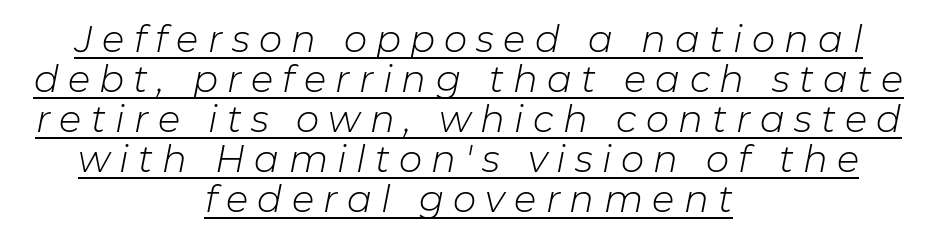
Ink coverage per letter is moderate at most. The face used here is proportionally spaced, like ordinary book or web type. The rendering uses a small line-height, squeezing the rows. The paragraph shown floats in the horizontal middle. Looks like someone drew a line under every word here.
